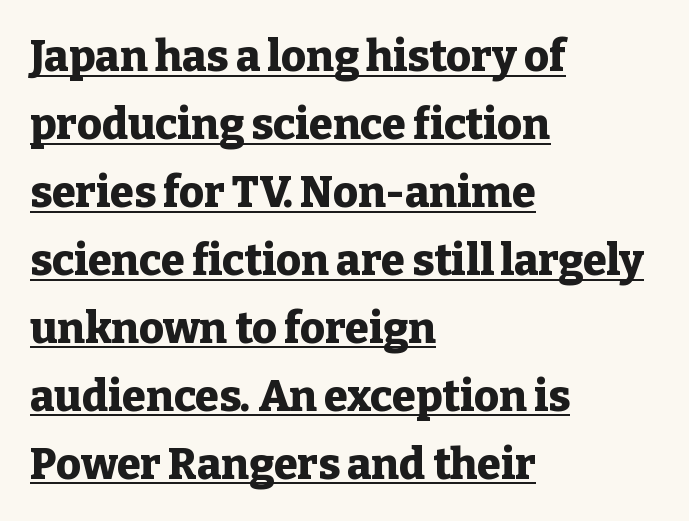
Weight: bold. Line spacing here is normal. Here the designer chose a conventional face with non-uniform glyph widths. The specimen reads as upright at a glance.
